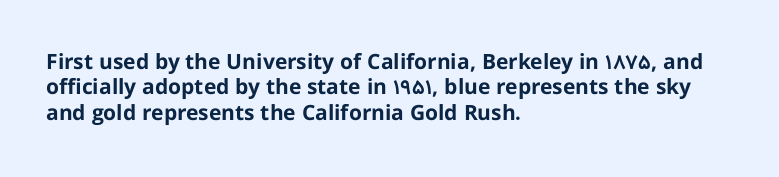
The gaps between neighbouring characters are ordinary and unremarkable. Heavy, bold letterforms. Posture: straight, roman, zero tilt. Caption: multi-line text, flush left, ragged right. Clear beneath every line of the passage.
